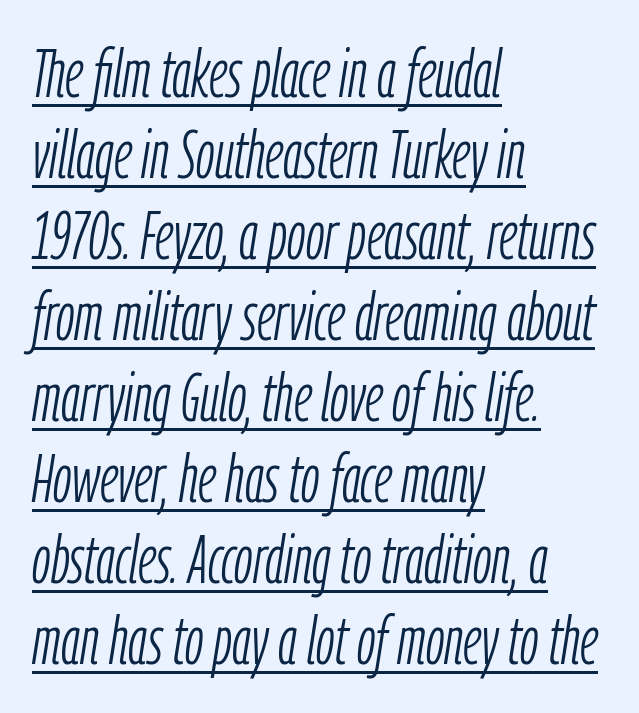
{"italic": "yes", "lean": "right", "slant_degrees": 9, "bold": "no", "weight": "light", "width": "condensed", "stroke_contrast": "low", "x_height": "medium", "monospaced": "no", "underline": "yes", "align": "left", "line_spacing_ratio": 1.21, "letter_spacing": "normal", "letter_spacing_em": 0.0, "glyph_px": 67}
